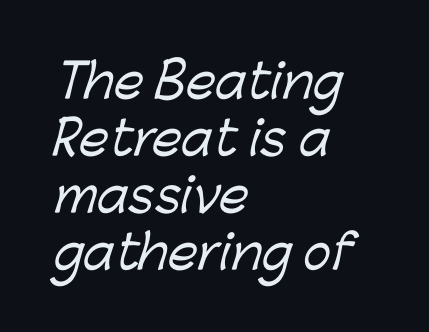
Q: Is the typeface a serif or a sans-serif typeface? A: Sans-serif.
Q: Is the text underlined? A: No.
Q: How is the paragraph aligned? A: Left-aligned.
Q: Is the spacing between letters normal or unusually wide? A: Normal.
Q: Width (condensed, normal, or wide)? A: Normal.
Q: Stroke contrast? A: Low.
Q: x-height? A: Medium.
Q: Monospaced? A: No.
